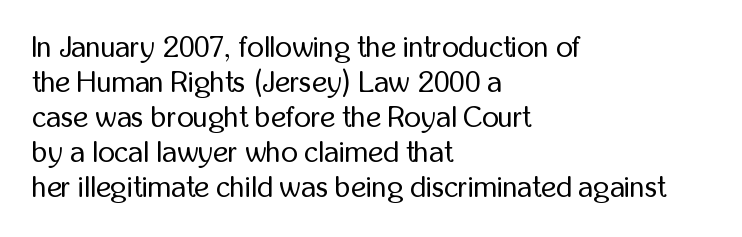
The font is comparable to plain body text, perhaps lighter. Nope, no serifs anywhere on these letters. You could not count columns in this text — the font is proportionally spaced. The axis of the letterforms is exactly vertical. Teacher's note: observe the even left margin — that is flush-left alignment. The line texture is even and compact thanks to regular tracking.
